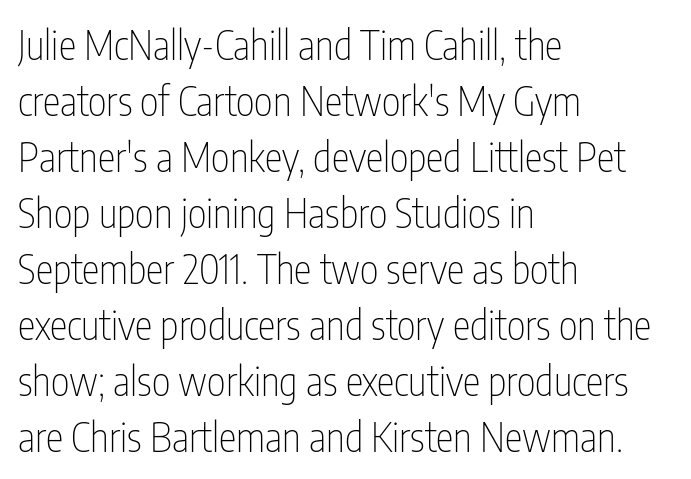
Think of a printed novel: that variable character pitch is what you see here. Default kerning and tracking; the words read as compact shapes. No word sits above an underline. These lines are set flush left with a ragged right edge. Heft: none added — not bold.
